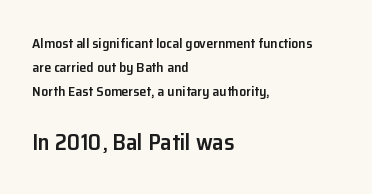
Designer's note — italics off, roman on. Honestly, there is no underline to notice here at all. Bold? Not quite — semibold, heavier than regular but stopping short. Look at the tracking — it's just the regular setting, nothing added. Small over large — that's the arrangement of the two blocks here.
